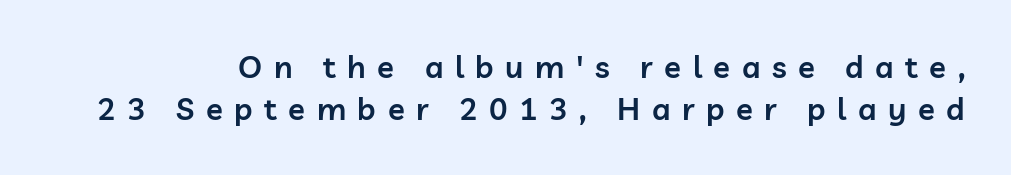
{"serif": "no", "italic": "no", "bold": "semi", "weight": "semibold", "width": "normal", "stroke_contrast": "low", "x_height": "medium", "monospaced": "no", "underline": "no", "line_spacing": "normal", "line_spacing_ratio": 1.37, "letter_spacing": "wide", "letter_spacing_em": 0.37, "glyph_px": 31}
